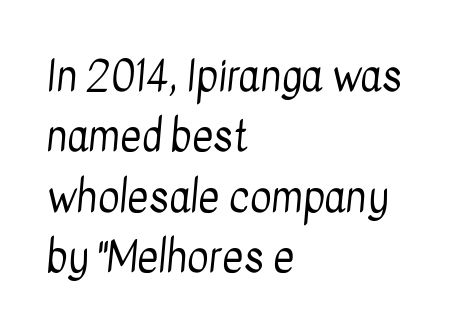
Q: Is the text bold? A: No.
Q: Is the typeface a serif or a sans-serif typeface? A: Sans-serif.
Q: Is the text underlined? A: No.
Q: How is the paragraph aligned? A: Left-aligned.
Q: Is the spacing between letters normal or unusually wide? A: Normal.
Q: Is the spacing between lines tight, normal or loose? A: Normal.
Q: Width (condensed, normal, or wide)? A: Condensed.
Q: Stroke contrast? A: Low.
Q: x-height? A: Medium.
Q: Monospaced? A: No.
